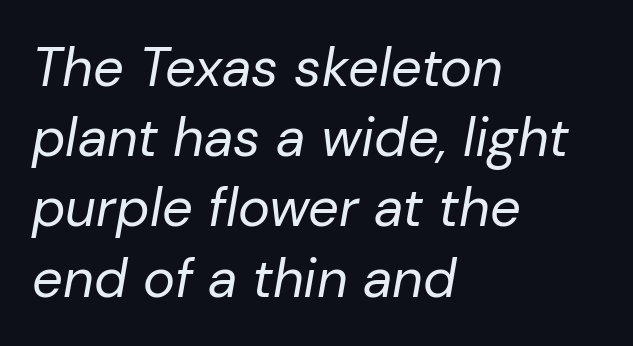
{"italic": "yes", "lean": "right", "slant_degrees": 10, "bold": "no", "weight": "regular", "width": "normal", "stroke_contrast": "low", "x_height": "medium", "monospaced": "no", "underline": "no", "align": "left", "line_spacing": "normal", "line_spacing_ratio": 1.3, "letter_spacing": "normal", "letter_spacing_em": 0.0, "glyph_px": 54}
